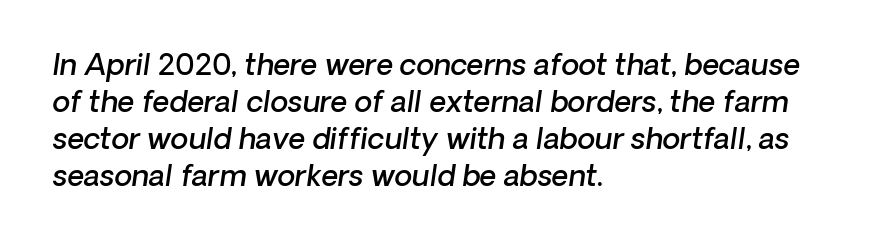
{"italic": "yes", "lean": "right", "slant_degrees": 8, "bold": "semi", "weight": "semibold", "width": "normal", "stroke_contrast": "low", "x_height": "medium", "monospaced": "no", "underline": "no", "align": "left", "line_spacing": "normal", "line_spacing_ratio": 1.28, "letter_spacing": "normal", "letter_spacing_em": 0.0, "glyph_px": 29}
